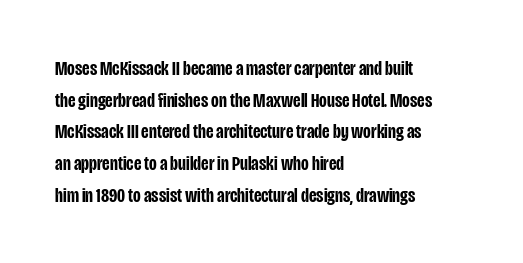
The image shows 21 px text type, upright; set left-aligned, normal line spacing (1.51x), normal letter spacing, not underlined.
